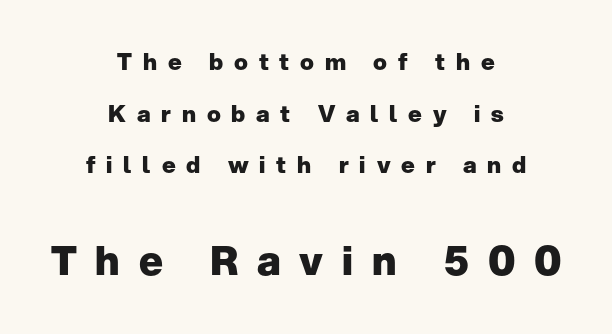
Is the lower block the larger one? Yes — the lower block carries the bigger type. Beneath every word, the page is bare. Nope, not italic — everything's standing straight. Set as a true bold cut, around the 700 mark. The passage shown is typeset with a sans-serif family. Each word looks stretched out because of the extra space between its letters.
